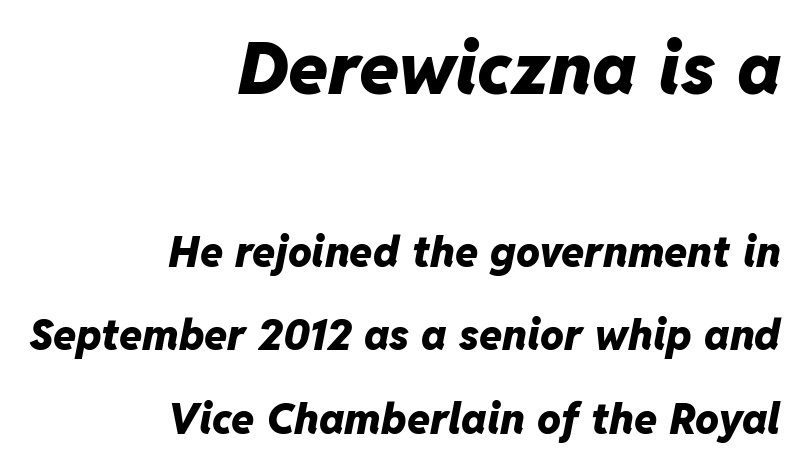
The image shows 73 px heavy type, italic (leaning right); set right-aligned, loose line spacing (1.99x), normal letter spacing, not underlined; the first (top) block is 1.74x larger; low stroke contrast and a medium x-height.
